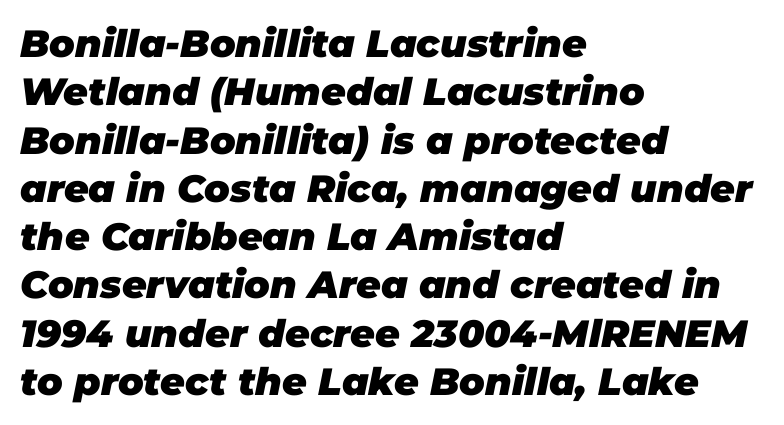
The image shows 38 px heavy type, italic (leaning right); set left-aligned, normal line spacing (1.27x), normal letter spacing, not underlined; low stroke contrast and a large x-height.
